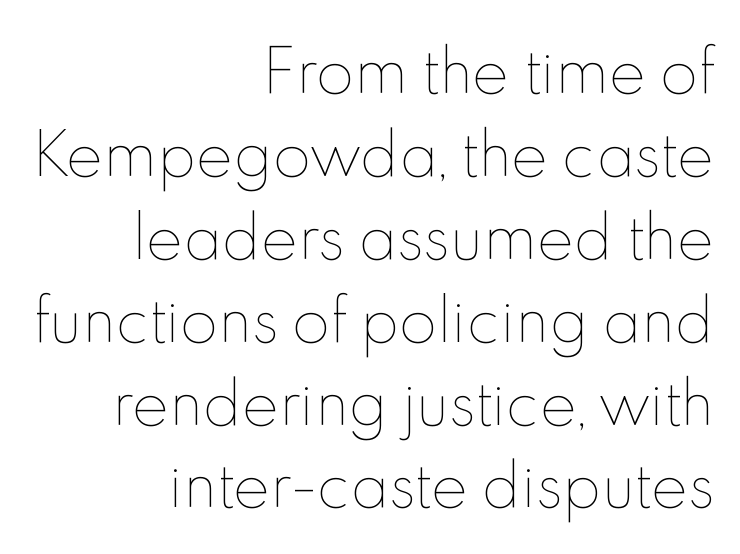
The image shows 56 px thin type, upright; set right-aligned, normal line spacing (1.48x), normal letter spacing, not underlined; a small x-height.
